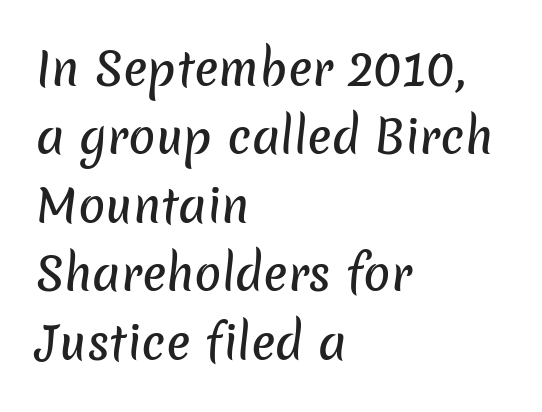
Normally led — the rows are evenly, conventionally spaced. Unlike a traditional serif, this face leaves its strokes unadorned. Varying glyph widths throughout — classic text-font behaviour. Leftover space on each line is placed entirely after the last word. No word sits above an underline.
